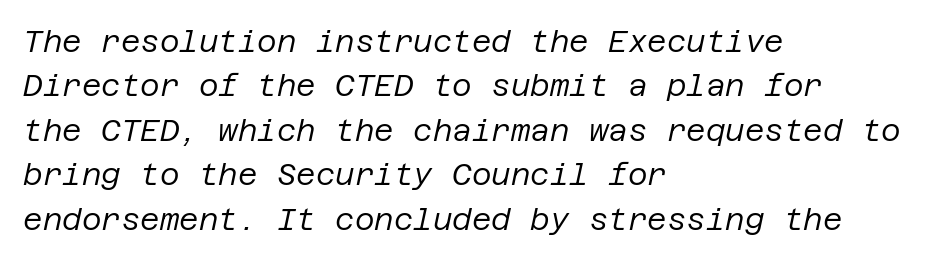
The image shows 30 px regular-weight type, italic (leaning right); set left-aligned, normal line spacing (1.48x), normal letter spacing, not underlined; low stroke contrast and a large x-height.
